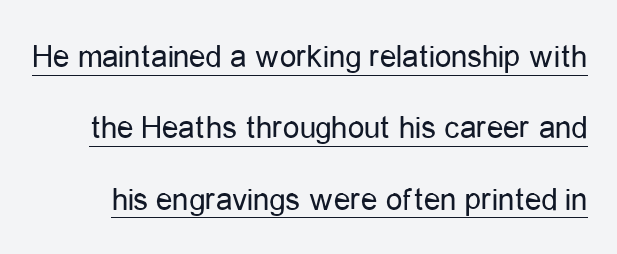
Q: Is the text bold? A: No.
Q: Is the text italic (slanted)? A: No, it is upright.
Q: Is the typeface a serif or a sans-serif typeface? A: Sans-serif.
Q: Is the text underlined? A: Yes.
Q: Is the spacing between letters normal or unusually wide? A: Normal.
Q: Is the spacing between lines tight, normal or loose? A: Loose.
Q: Width (condensed, normal, or wide)? A: Condensed.
Q: Stroke contrast? A: Low.
Q: x-height? A: Medium.
Q: Monospaced? A: No.
